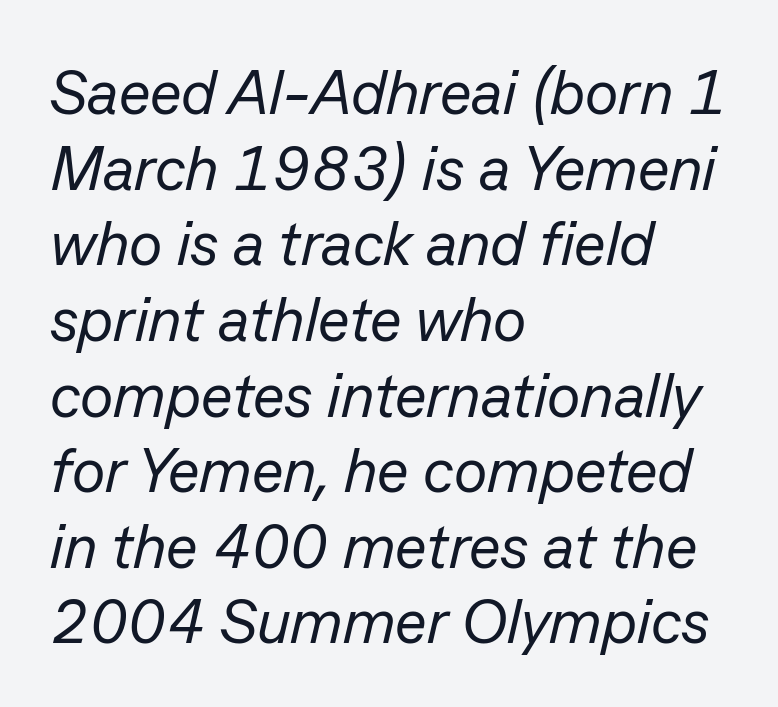
Q: Is the text bold? A: No.
Q: Is the text italic (slanted)? A: Yes, it leans right by about 13 degrees.
Q: Is the text underlined? A: No.
Q: How is the paragraph aligned? A: Left-aligned.
Q: Is the spacing between letters normal or unusually wide? A: Normal.
Q: Width (condensed, normal, or wide)? A: Normal.
Q: Stroke contrast? A: Low.
Q: x-height? A: Medium.
Q: Monospaced? A: No.
